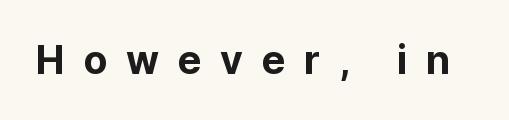
The image shows 39 px sans-serif type, upright; set unusually wide letter spacing (+0.48 em), not underlined; low stroke contrast and a medium x-height.
